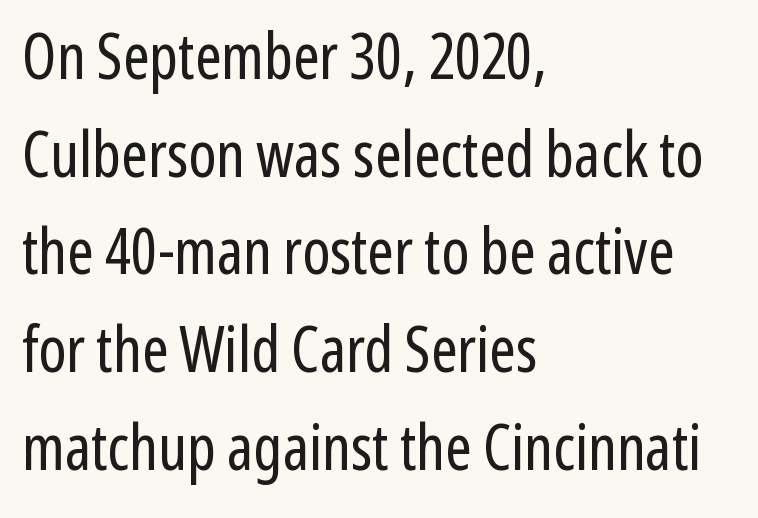
The image shows 63 px regular-weight, condensed sans-serif type, upright; set left-aligned, normal line spacing (1.55x), normal letter spacing, not underlined; low stroke contrast and a medium x-height.
